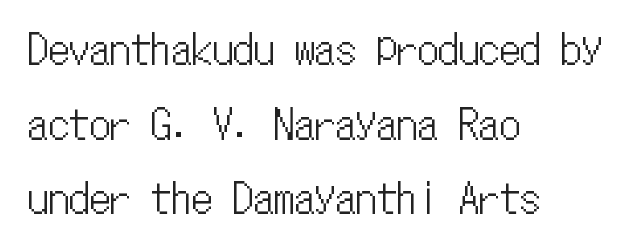
The image shows 41 px condensed type, upright, monospaced; set left-aligned, line spacing 1.82x, normal letter spacing, not underlined; low stroke contrast and a medium x-height.
